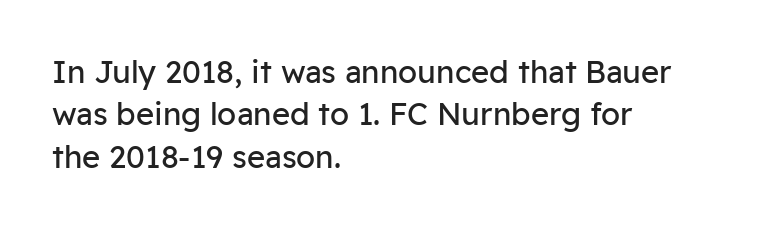
Nope, no serifs anywhere on these letters. Notice how descenders clear the ascenders below comfortably — that's standard leading. Letters have the restrained weight of plain body copy at most. Just letters on the line, the space beneath them empty.
